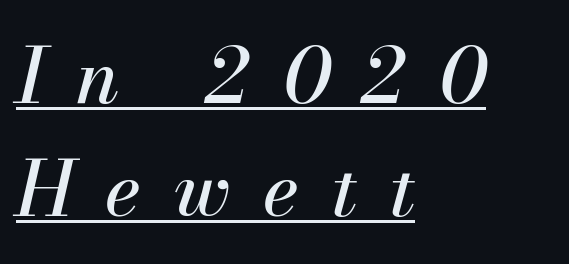
Quick note: italic. The passage shown has open, widely tracked lettering throughout. The face used here is proportionally spaced, like ordinary book or web type. Short and long lines alike share a common starting point at left. Like a heading marked for emphasis, these lines bear an underscore. In terms of leading, this rendering sits right in the middle.
